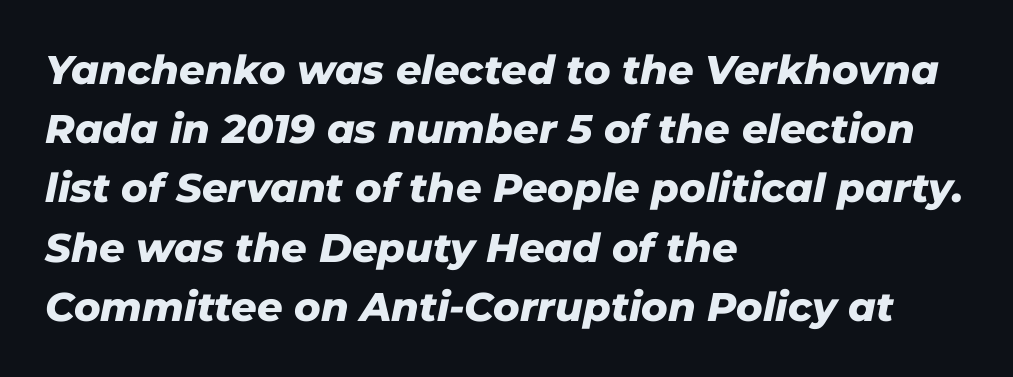
The image shows 40 px heavy type, italic (leaning right); set left-aligned, normal line spacing (1.48x), normal letter spacing, not underlined; low stroke contrast and a medium x-height.
